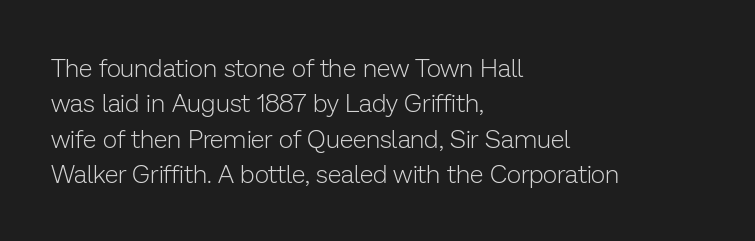
Q: Is the text bold? A: No.
Q: Is the text italic (slanted)? A: No, it is upright.
Q: Is the text underlined? A: No.
Q: How is the paragraph aligned? A: Left-aligned.
Q: Is the spacing between letters normal or unusually wide? A: Normal.
Q: Is the spacing between lines tight, normal or loose? A: Normal.
